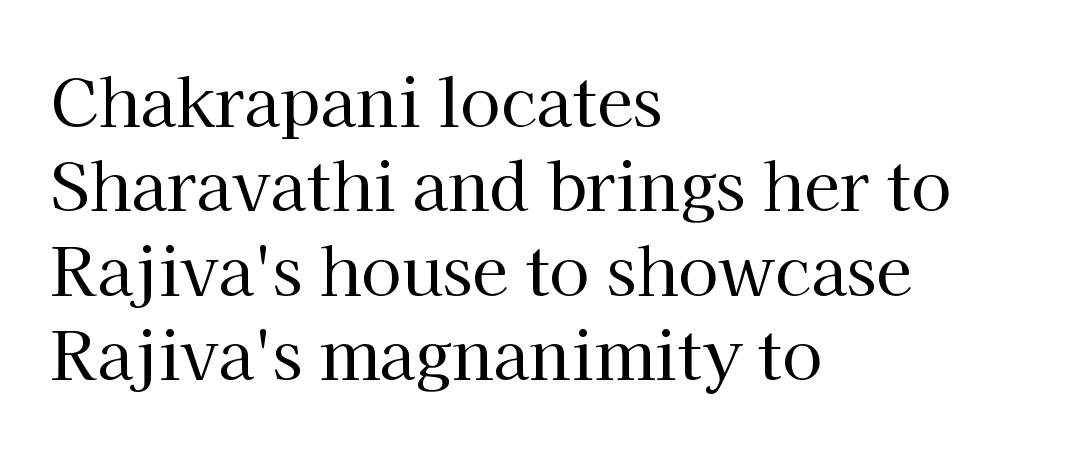
{"serif": "yes", "italic": "no", "bold": "no", "weight": "regular", "width": "normal", "stroke_contrast": "high", "x_height": "medium", "monospaced": "no", "underline": "no", "align": "left", "line_spacing": "normal", "line_spacing_ratio": 1.28, "letter_spacing": "normal", "letter_spacing_em": 0.0, "glyph_px": 66}
